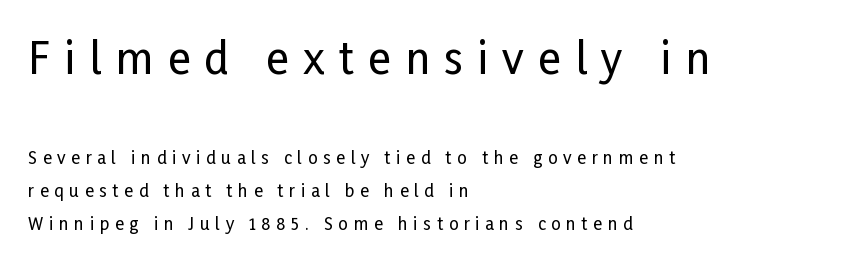
Q: Is the text italic (slanted)? A: No, it is upright.
Q: Is the typeface a serif or a sans-serif typeface? A: Sans-serif.
Q: Is the text underlined? A: No.
Q: How is the paragraph aligned? A: Left-aligned.
Q: Is the spacing between letters normal or unusually wide? A: Unusually wide.
Q: Is the spacing between lines tight, normal or loose? A: Loose.
Q: Which block of text is set in a larger size, the first (top) or the second (bottom)? A: The first (top) one.
Q: Width (condensed, normal, or wide)? A: Condensed.
Q: Stroke contrast? A: Low.
Q: x-height? A: Medium.
Q: Monospaced? A: No.
